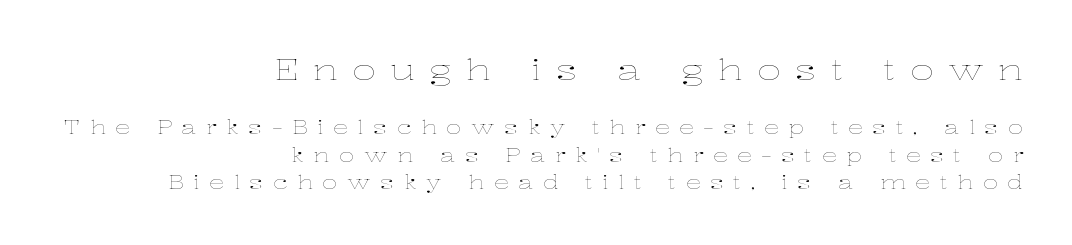
{"italic": "no", "bold": "no", "weight": "thin", "width": "wide", "stroke_contrast": "low", "x_height": "medium", "monospaced": "no", "underline": "no", "align": "right", "line_spacing": "normal", "line_spacing_ratio": 1.45, "letter_spacing": "wide", "letter_spacing_em": 0.5, "larger_block": "first", "size_ratio": 1.53, "glyph_px": 29}
